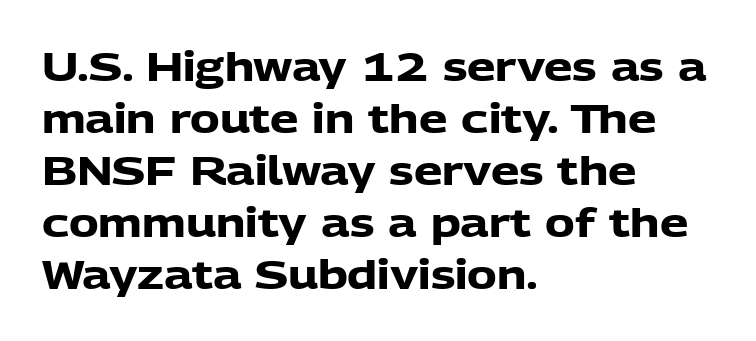
Nope, not italic — everything's standing straight. The lines are quadded left. The passage shown is emphatically bold. The letters carry no serifs — their stems end cleanly without finishing strokes. Leading: standard.
